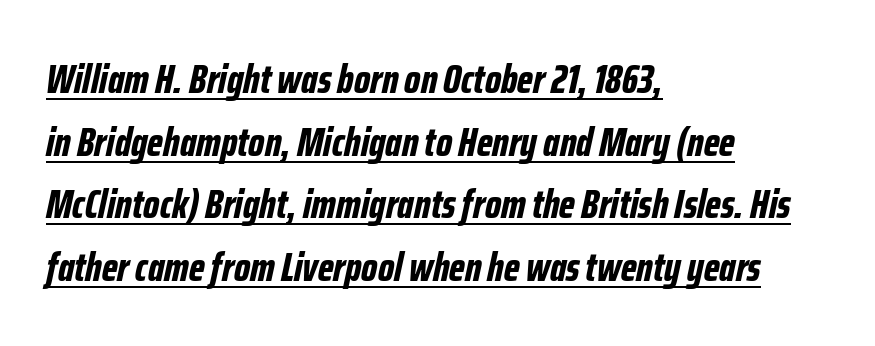
{"italic": "yes", "lean": "right", "slant_degrees": 12, "bold": "yes", "weight": "bold", "width": "condensed", "stroke_contrast": "low", "x_height": "medium", "monospaced": "no", "underline": "yes", "align": "left", "line_spacing": "normal", "line_spacing_ratio": 1.53, "letter_spacing": "normal", "letter_spacing_em": 0.0, "glyph_px": 41}
